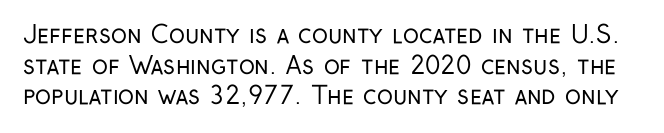
The image shows 24 px text type, upright; set normal line spacing (1.28x), normal letter spacing, not underlined.
